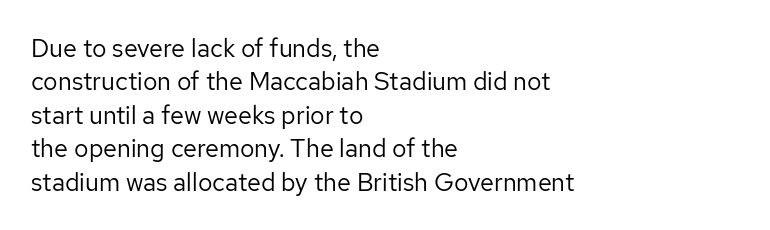
Notice how the stems are strictly vertical — no italics here. Clear beneath every line of the passage. Compared with typical paragraphs, the rows here are spaced about the same. The letters look calm and open, with moderate or lighter stems. Spacing between characters is what you'd get straight out of the box.
